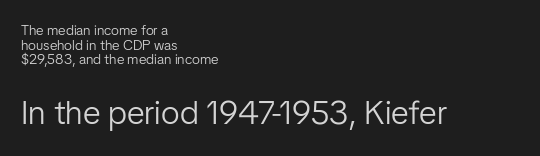
The image shows 33 px light sans-serif type, upright; set left-aligned, tight line spacing (1.05x), normal letter spacing, not underlined; the second (bottom) block is 2.36x larger; low stroke contrast and a medium x-height.
